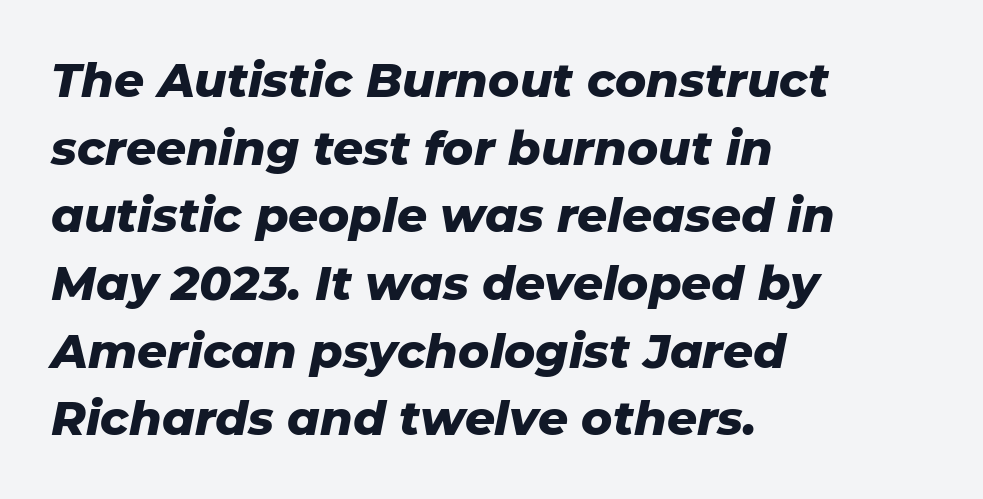
A bare baseline throughout the passage. Vertically, the passage feels balanced, rows spaced as you'd expect. Think of a printed novel: that variable character pitch is what you see here. The rendering keeps characters at their native spacing. These lines were composed using italics.
